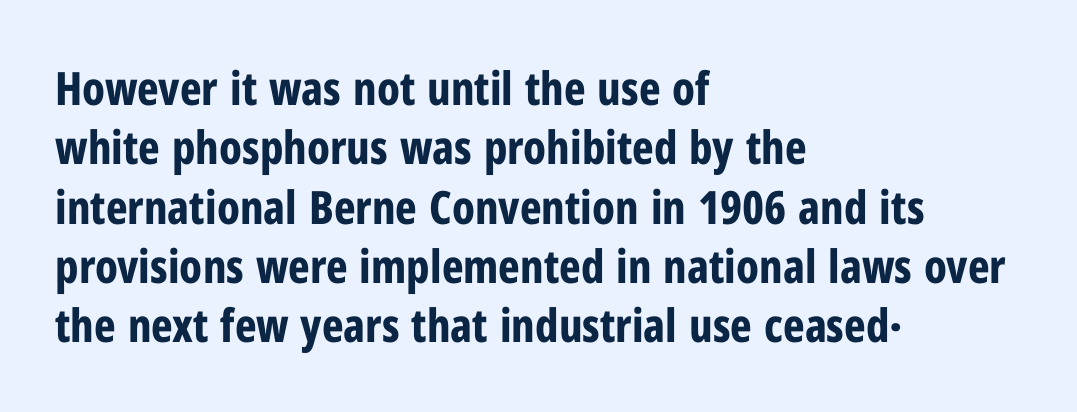
The image shows 46 px bold, condensed sans-serif type, upright; set left-aligned, normal line spacing (1.29x), normal letter spacing, not underlined; low stroke contrast and a medium x-height.
